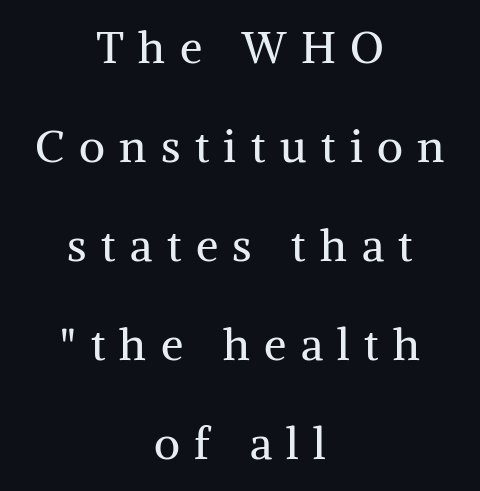
Q: Is the text bold? A: No.
Q: Is the text italic (slanted)? A: No, it is upright.
Q: Is the typeface a serif or a sans-serif typeface? A: Serif.
Q: Is the text underlined? A: No.
Q: How is the paragraph aligned? A: Centered.
Q: Is the spacing between letters normal or unusually wide? A: Unusually wide.
Q: Is the spacing between lines tight, normal or loose? A: Loose.
Q: Width (condensed, normal, or wide)? A: Normal.
Q: Stroke contrast? A: Medium.
Q: x-height? A: Medium.
Q: Monospaced? A: No.
